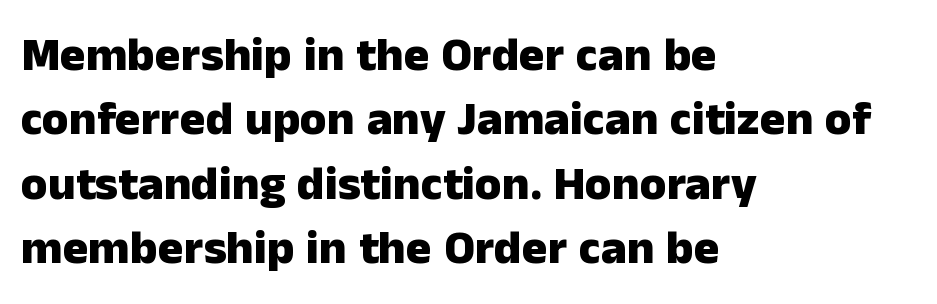
{"serif": "no", "italic": "no", "bold": "yes", "weight": "heavy", "width": "normal", "stroke_contrast": "low", "x_height": "medium", "monospaced": "no", "underline": "no", "align": "left", "line_spacing": "normal", "line_spacing_ratio": 1.34, "letter_spacing": "normal", "letter_spacing_em": 0.0, "glyph_px": 48}
